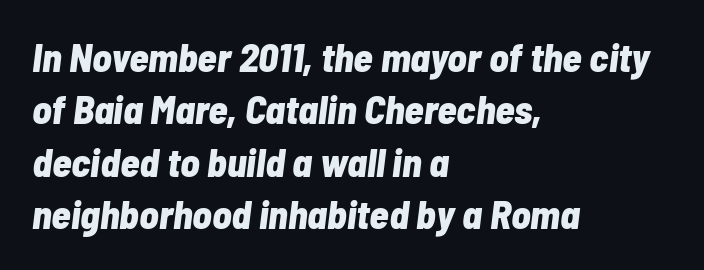
The image shows 40 px bold, condensed type, italic (leaning right); set left-aligned, normal line spacing (1.31x), normal letter spacing, not underlined; low stroke contrast and a medium x-height.
